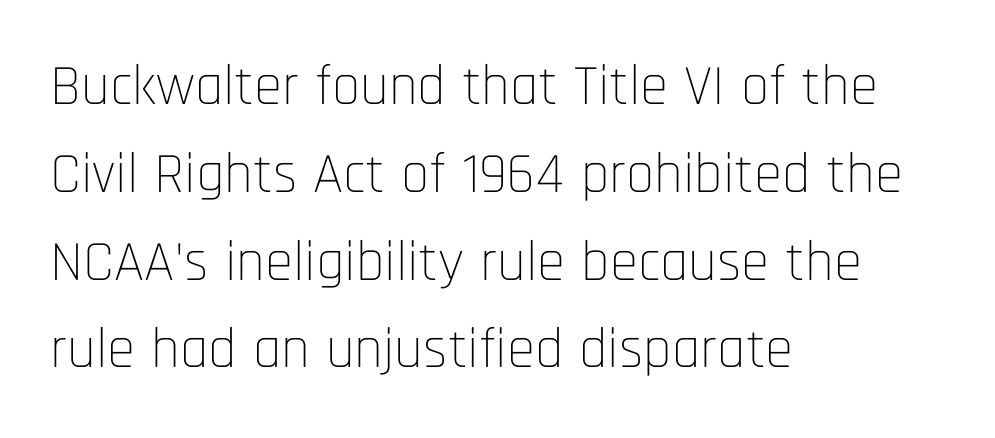
{"serif": "no", "italic": "no", "bold": "no", "weight": "thin", "width": "condensed", "stroke_contrast": "low", "x_height": "large", "monospaced": "no", "underline": "no", "align": "left", "line_spacing": "normal", "line_spacing_ratio": 1.54, "letter_spacing": "normal", "letter_spacing_em": 0.0, "glyph_px": 57}
